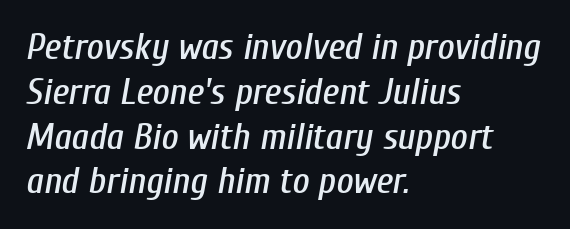
Tracking value appears to be zero — textbook default spacing. One-word summary of the alignment: left. Do the characters align in a grid? No, the font is proportional. Posture: slanted. The words here are not underlined.
